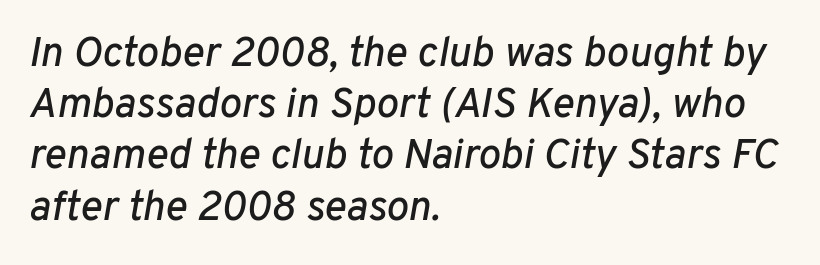
These lines are set flush left with a ragged right edge. Spacing verdict: proportional, widths tailored to each character. Italic: yes, the glyphs are oblique. Clear beneath every line of the passage. These lines keep a tight, regular rhythm from letter to letter.
